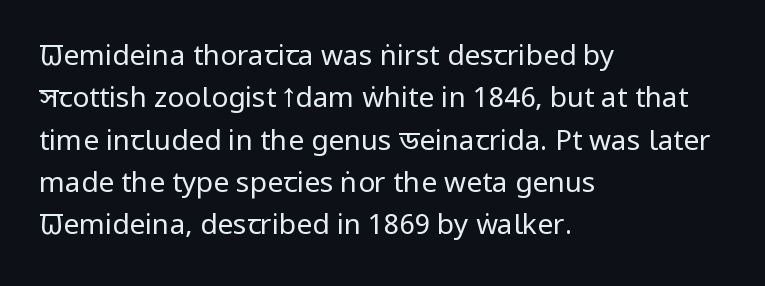
Descender tails drop into unmarked territory. A typesetter would call this zero additional tracking. Regular leading. Casual observation: everything's shoved over to the left. The strokes are not fattened; the text isn't bold. Characters remain perfectly vertical along every line.
